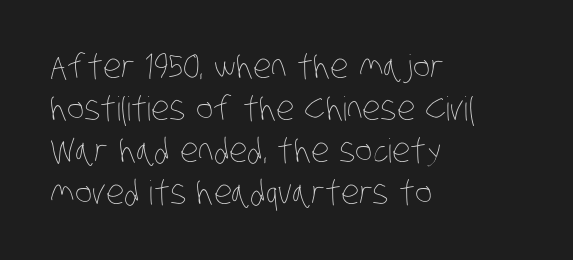
The image shows 33 px thin, condensed type; set left-aligned, normal line spacing (1.27x), normal letter spacing, not underlined; low stroke contrast and a large x-height.
